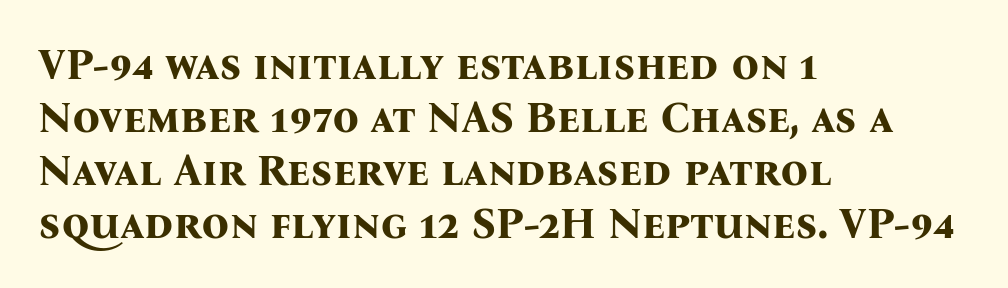
The image shows 43 px bold serif type, upright; set left-aligned, line spacing 1.23x, normal letter spacing, not underlined; medium stroke contrast and a medium x-height.
